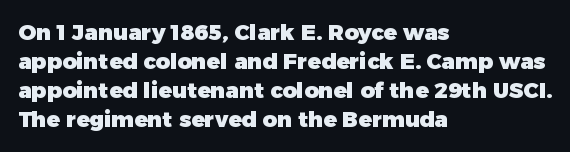
Q: Is the text bold? A: Yes.
Q: Is the text italic (slanted)? A: No, it is upright.
Q: Is the text underlined? A: No.
Q: How is the paragraph aligned? A: Left-aligned.
Q: Is the spacing between letters normal or unusually wide? A: Normal.
Q: Is the spacing between lines tight, normal or loose? A: Normal.
